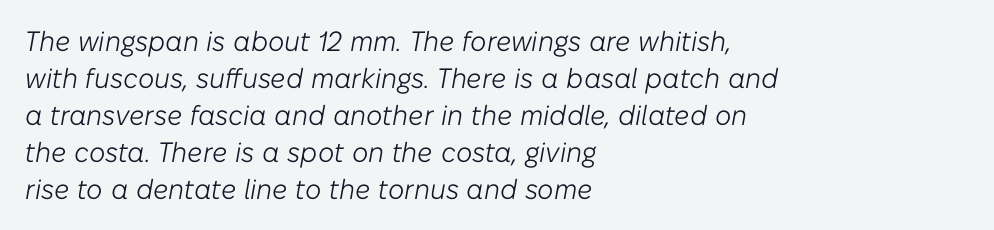
The image shows 28 px light type, italic (leaning right); set left-aligned, normal line spacing (1.32x), normal letter spacing, not underlined; low stroke contrast and a medium x-height.
